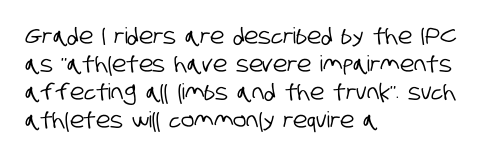
The lines sit at an ordinary, default distance from one another. Alignment: flush left. The tracking reads as untouched default to a designer's eye. The area under the type is left untouched.
